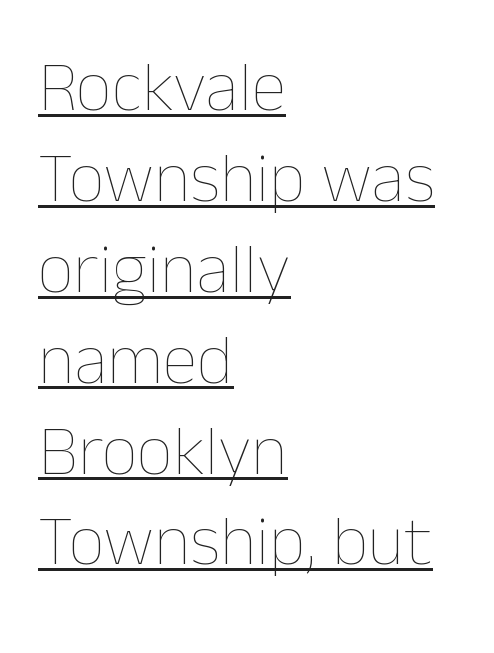
The vertical gap from one line to the next is medium. These lines are rendered in a variable-pitch font. The rendering anchors every line to the left-hand side. Italic: no, the glyphs are upright roman. Notice how a bar underscores the lettering throughout.
